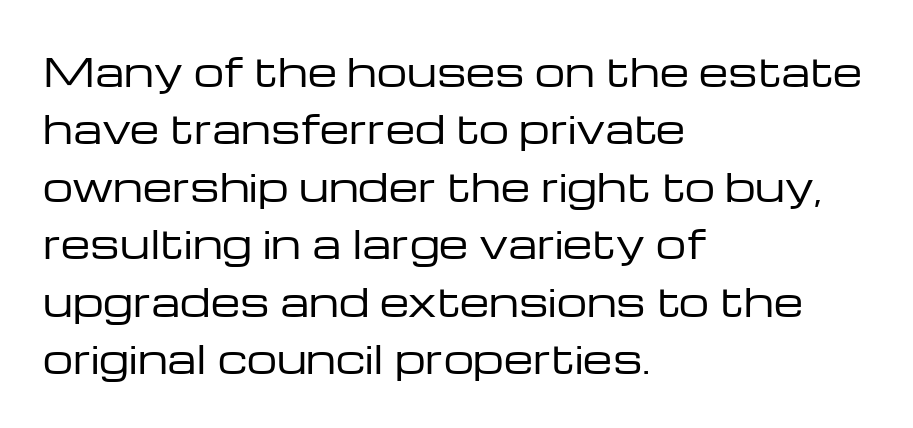
{"serif": "no", "italic": "no", "bold": "no", "weight": "regular", "width": "wide", "stroke_contrast": "low", "x_height": "medium", "monospaced": "no", "underline": "no", "align": "left", "line_spacing": "normal", "line_spacing_ratio": 1.51, "letter_spacing": "normal", "letter_spacing_em": 0.0, "glyph_px": 38}
